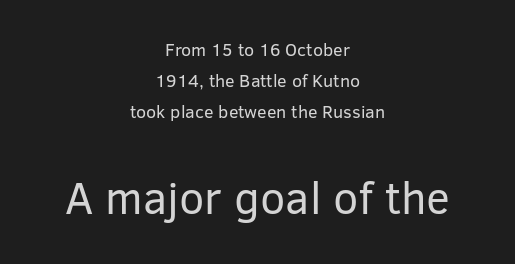
The image shows 45 px regular-weight sans-serif type, upright; set centered, line spacing 1.73x, normal letter spacing, not underlined; the second (bottom) block is 2.5x larger; low stroke contrast and a medium x-height.
